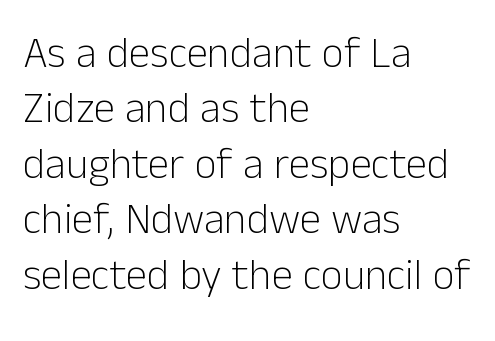
The image shows 43 px light sans-serif type, upright; set left-aligned, normal line spacing (1.29x), normal letter spacing, not underlined; low stroke contrast and a medium x-height.
